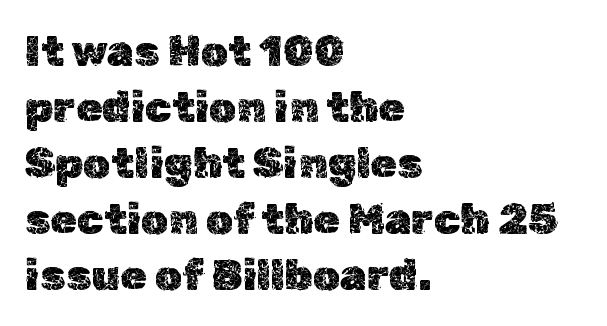
The image shows 43 px text type, upright; set left-aligned, normal line spacing (1.3x), normal letter spacing, not underlined; a medium x-height.
